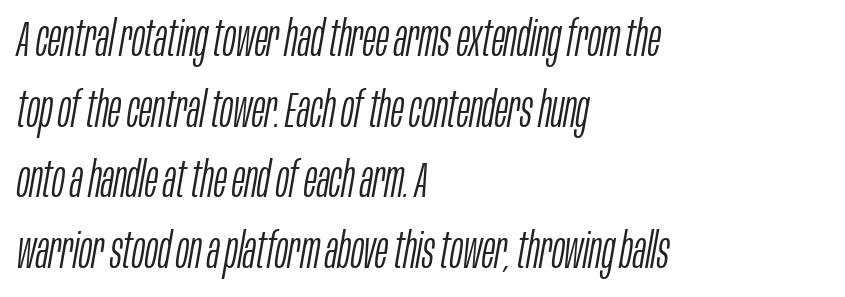
{"italic": "yes", "lean": "right", "slant_degrees": 10, "bold": "no", "weight": "light", "width": "condensed", "stroke_contrast": "low", "x_height": "large", "monospaced": "no", "underline": "no", "align": "left", "line_spacing": "normal", "line_spacing_ratio": 1.44, "letter_spacing": "normal", "letter_spacing_em": 0.0, "glyph_px": 49}
